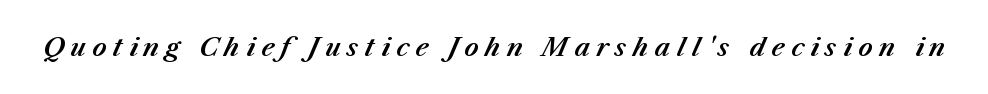
These lines were composed using italics. Check under the words: just untouched page. The letterforms stand isolated, each surrounded by extra space.
